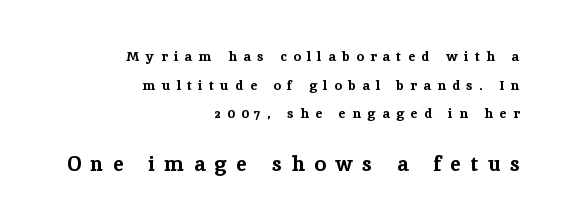
The image shows 21 px bold type, upright; set right-aligned, loose line spacing (2.05x), unusually wide letter spacing (+0.46 em), not underlined; the second (bottom) block is 1.5x larger.
